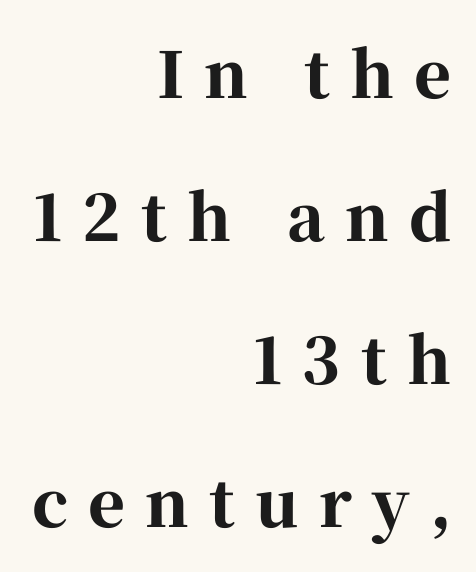
{"serif": "yes", "italic": "no", "bold": "yes", "weight": "bold", "width": "normal", "stroke_contrast": "high", "x_height": "medium", "monospaced": "no", "underline": "no", "align": "right", "line_spacing": "loose", "line_spacing_ratio": 2.27, "letter_spacing": "wide", "letter_spacing_em": 0.32, "glyph_px": 63}
